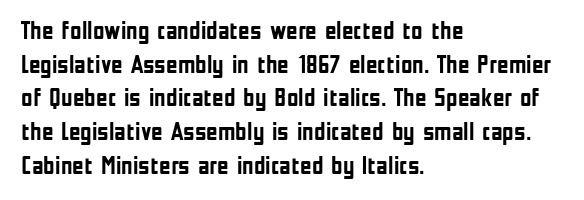
The image shows 25 px bold type, upright; set left-aligned, normal line spacing (1.35x), normal letter spacing, not underlined.
